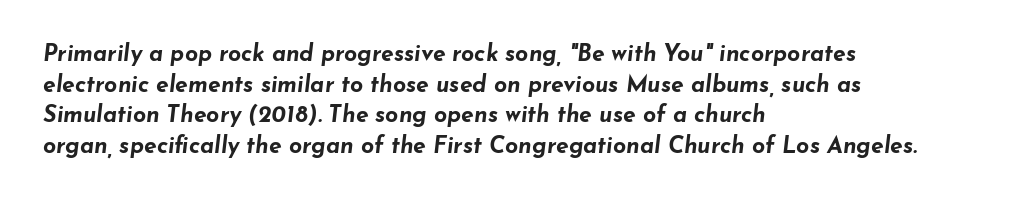
Q: Is the text bold? A: Yes.
Q: Is the text italic (slanted)? A: Yes, it leans right by about 7 degrees.
Q: Is the text underlined? A: No.
Q: How is the paragraph aligned? A: Left-aligned.
Q: Is the spacing between letters normal or unusually wide? A: Normal.
Q: Is the spacing between lines tight, normal or loose? A: Normal.
